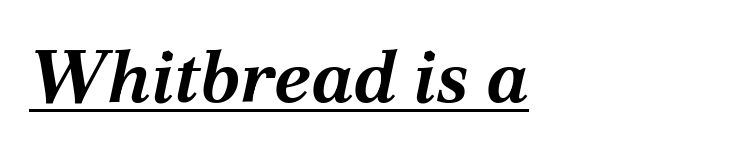
Q: Is the text bold? A: Yes.
Q: Is the text italic (slanted)? A: Yes, it leans right by about 12 degrees.
Q: Is the text underlined? A: Yes.
Q: How is the paragraph aligned? A: Left-aligned.
Q: Is the spacing between letters normal or unusually wide? A: Normal.
Q: Width (condensed, normal, or wide)? A: Normal.
Q: Stroke contrast? A: Medium.
Q: x-height? A: Medium.
Q: Monospaced? A: No.
